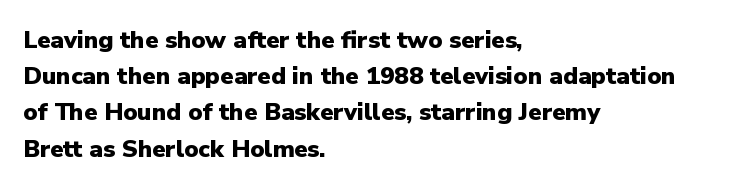
Q: Is the text bold? A: Yes.
Q: Is the text italic (slanted)? A: No, it is upright.
Q: Is the text underlined? A: No.
Q: How is the paragraph aligned? A: Left-aligned.
Q: Is the spacing between letters normal or unusually wide? A: Normal.
Q: Is the spacing between lines tight, normal or loose? A: Normal.
